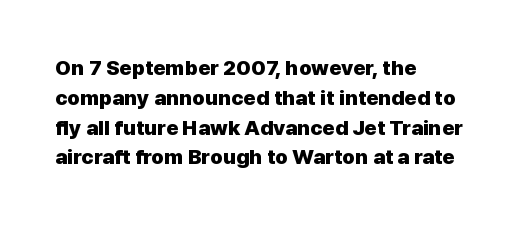
A bare baseline throughout the passage. Heavy-handed strokes throughout: this text is bold. Style check: upright. The setting favours the left margin, as ordinary paragraphs usually do. How are the letters spaced? Ordinarily, with no added tracking.
